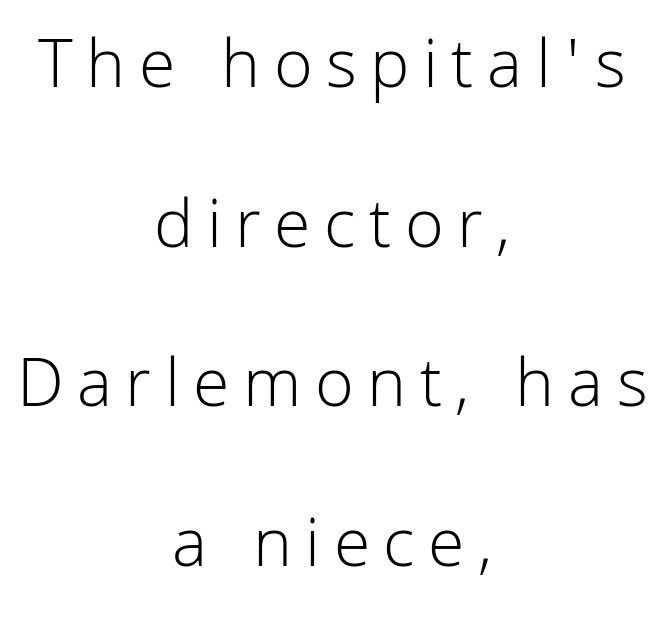
{"serif": "no", "italic": "no", "bold": "no", "weight": "light", "width": "normal", "stroke_contrast": "low", "x_height": "medium", "monospaced": "no", "underline": "no", "align": "center", "line_spacing": "loose", "line_spacing_ratio": 2.25, "glyph_px": 71}
